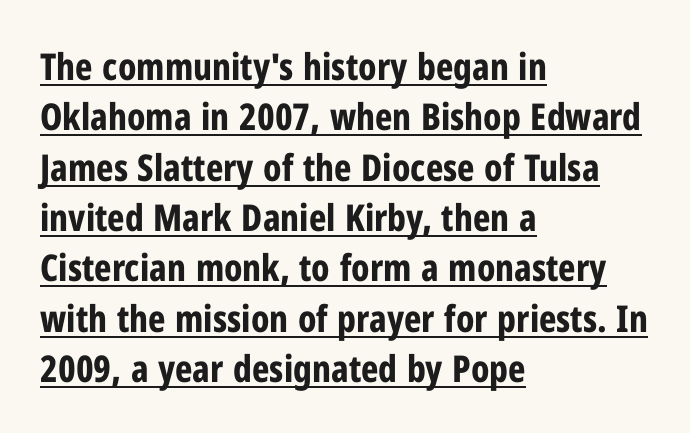
{"serif": "no", "italic": "no", "bold": "yes", "weight": "bold", "width": "condensed", "stroke_contrast": "low", "x_height": "medium", "monospaced": "no", "underline": "yes", "align": "left", "line_spacing": "normal", "line_spacing_ratio": 1.36, "letter_spacing": "normal", "letter_spacing_em": 0.0, "glyph_px": 37}
